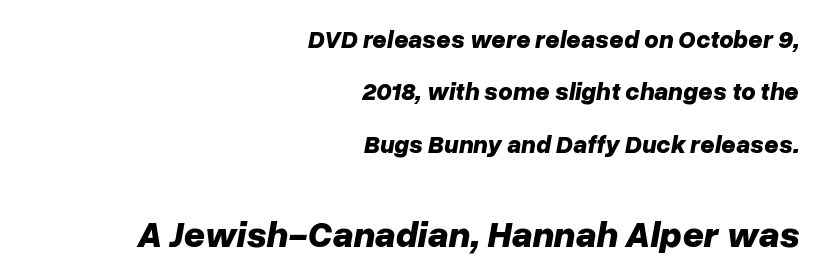
Underlining? Definitely not there. Interline gaps are noticeably wide in this sample. The passage is arranged like a letterhead date or caption credit — flush right. The horizontal fit of the characters is conventional and even.
